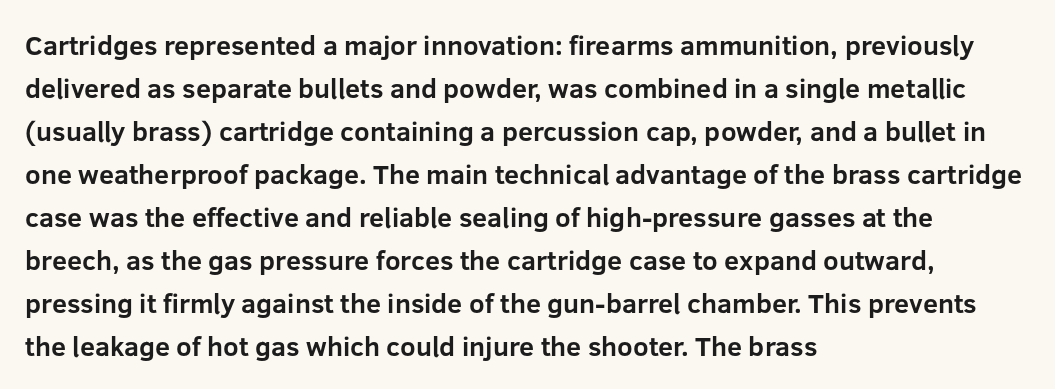
The image shows 27 px bold type, upright; set left-aligned, normal line spacing (1.59x), normal letter spacing, not underlined.
